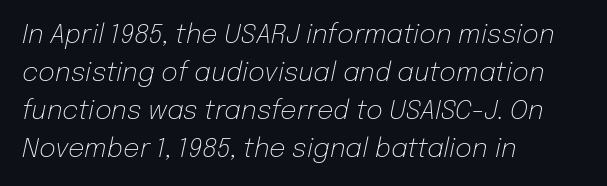
Q: Is the text bold? A: No.
Q: Is the text italic (slanted)? A: Yes, it leans right by about 12 degrees.
Q: Is the text underlined? A: No.
Q: How is the paragraph aligned? A: Left-aligned.
Q: Is the spacing between letters normal or unusually wide? A: Normal.
Q: Is the spacing between lines tight, normal or loose? A: Normal.
